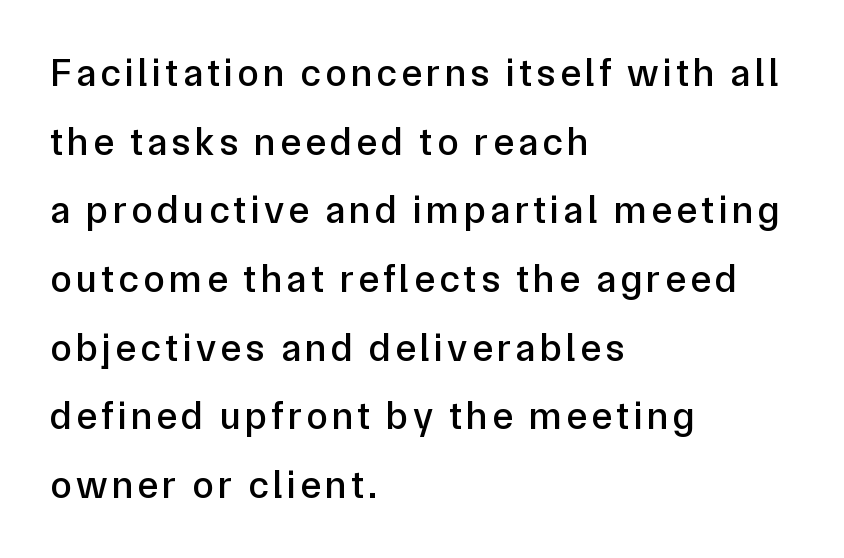
The image shows 39 px sans-serif type, upright; set left-aligned, line spacing 1.76x, not underlined; low stroke contrast and a medium x-height.
